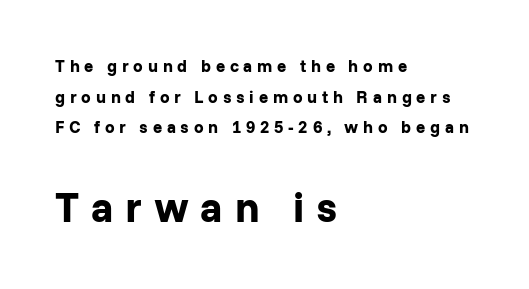
Underlining? Definitely not there. Note the varied advance widths — an 'i' is clearly narrower than an 'm'. The letters stand upright; this is a roman face. Observe the wide spacing: letters keep a clear distance from each other.
